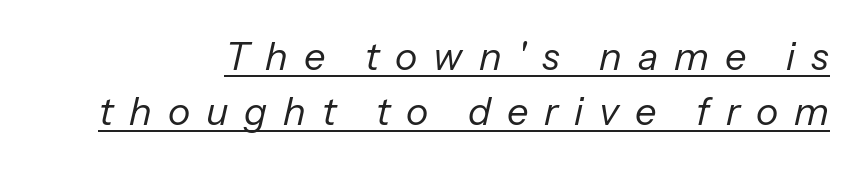
A typesetter would call this proportional, since set widths differ per character. The designer left line spacing at the default. No chunkiness to these letters — they're not bold. This is oblique type, the kind used for emphasis or titles.
